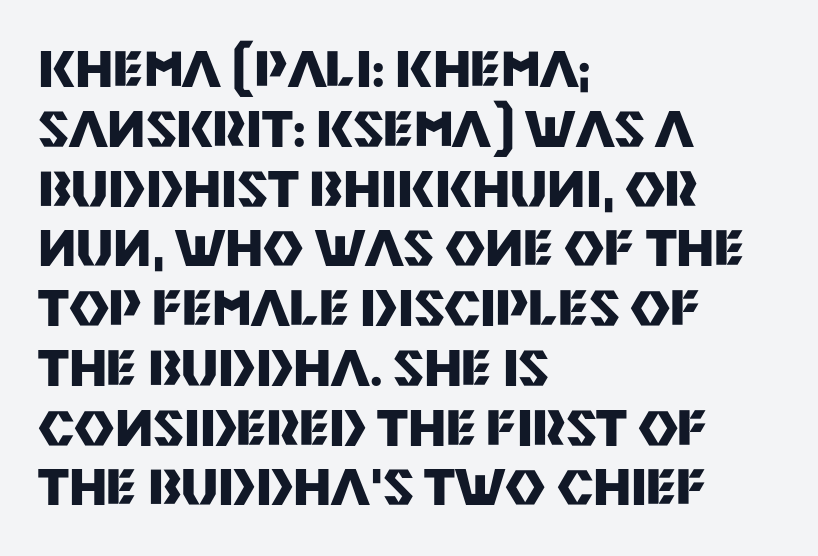
The passage shown is typed in a proportional face where columns would drift. Casual observation: everything's shoved over to the left. The rendering shows plain stroke endings on the letterforms — a sans-serif design. As a designer I'd log this as weight 700, bold. Vertical strokes here are truly vertical. The space directly below the letters is spotless.
